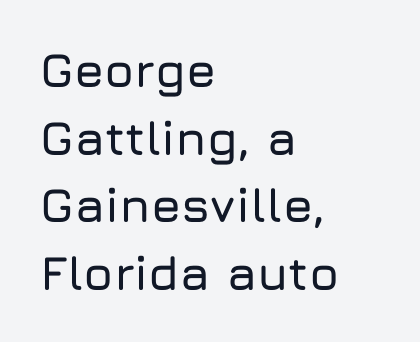
Vertical strokes here are truly vertical. The characters display no serif detailing; their extremities are plain. Proportional: the letters do not fall into vertical columns. The gap between lines stays unmarked. Left-aligned paragraph, ragged on the right.
